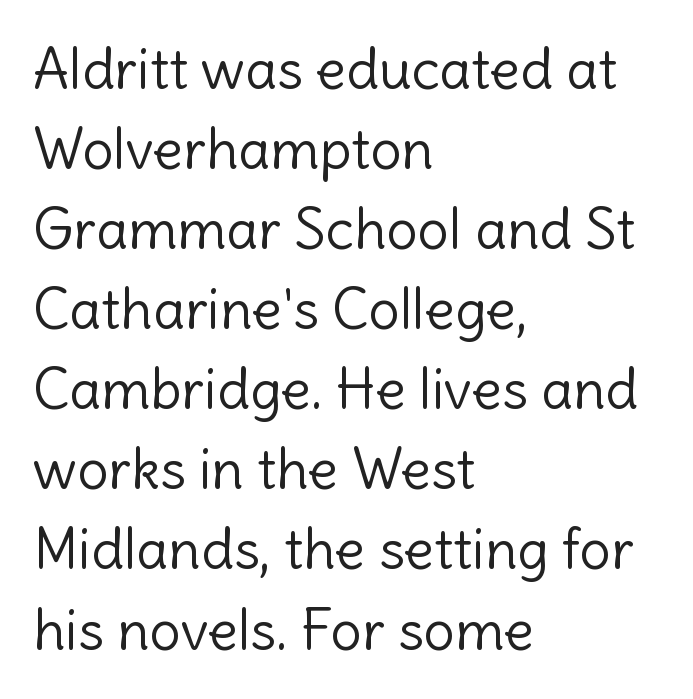
{"serif": "no", "italic": "no", "bold": "no", "weight": "light", "width": "normal", "x_height": "medium", "monospaced": "no", "underline": "no", "align": "left", "line_spacing": "normal", "line_spacing_ratio": 1.43, "letter_spacing": "normal", "letter_spacing_em": 0.0, "glyph_px": 56}
